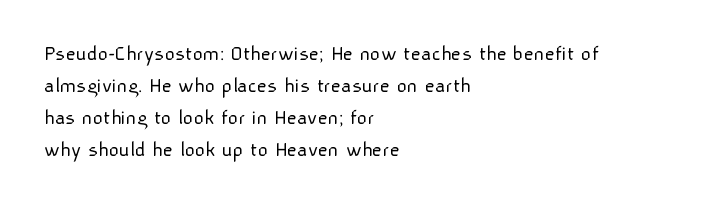
{"italic": "no", "bold": "no", "underline": "no", "align": "left", "line_spacing": "normal", "line_spacing_ratio": 1.45, "letter_spacing": "normal", "letter_spacing_em": 0.0, "glyph_px": 22}
